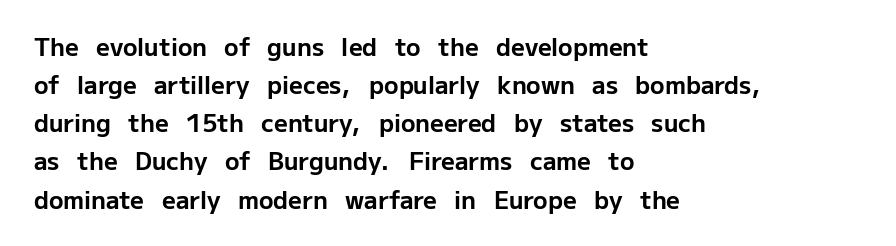
{"italic": "no", "bold": "yes", "underline": "no", "align": "left", "line_spacing": "normal", "line_spacing_ratio": 1.59, "letter_spacing": "normal", "letter_spacing_em": 0.0, "glyph_px": 24}
